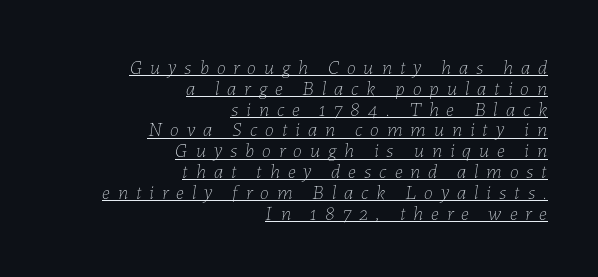
{"italic": "yes", "lean": "right", "slant_degrees": 7, "bold": "no", "underline": "yes", "align": "right", "line_spacing": "tight", "line_spacing_ratio": 1.04, "letter_spacing": "wide", "letter_spacing_em": 0.4, "glyph_px": 20}
